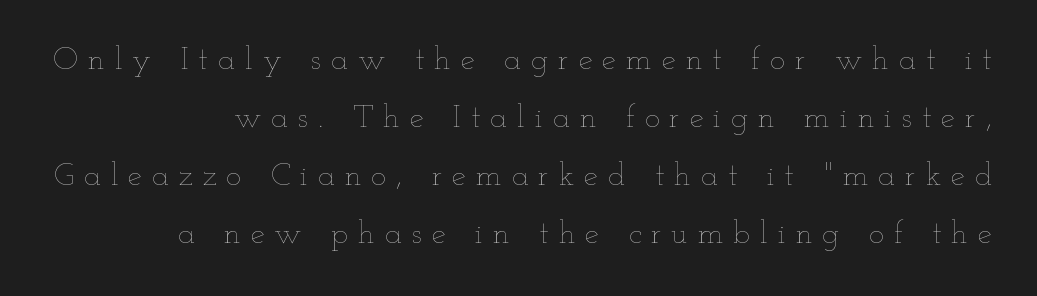
The image shows 32 px thin, wide type, upright; set right-aligned, line spacing 1.81x, unusually wide letter spacing (+0.31 em), not underlined; low stroke contrast and a small x-height.
